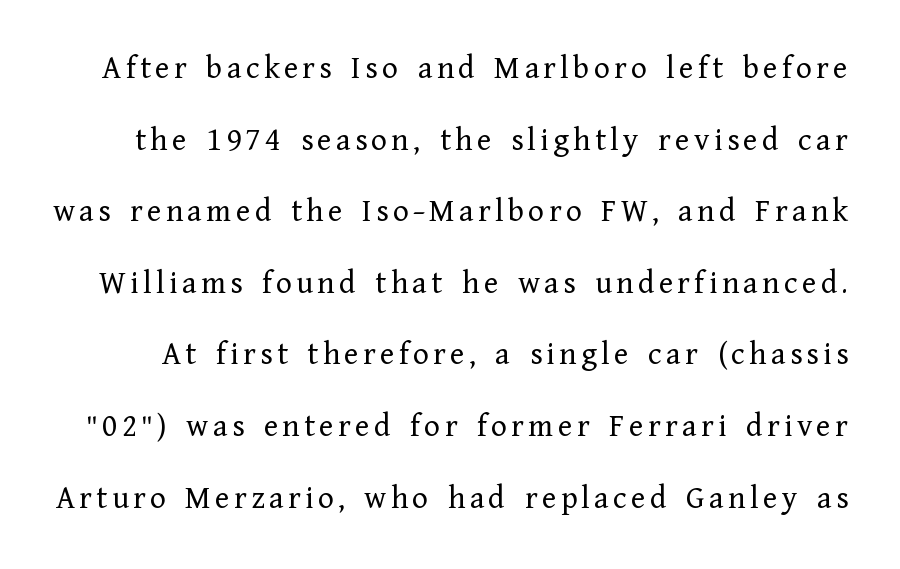
Is the stroke heavy? The answer is a plain regular-or-lighter. Classification — serif. The font's upright variant was chosen for this text. The letters advance in unequal steps, a hallmark of proportional type. A bare baseline throughout the passage. Horizontal bands of white between lines are thick stripes.
